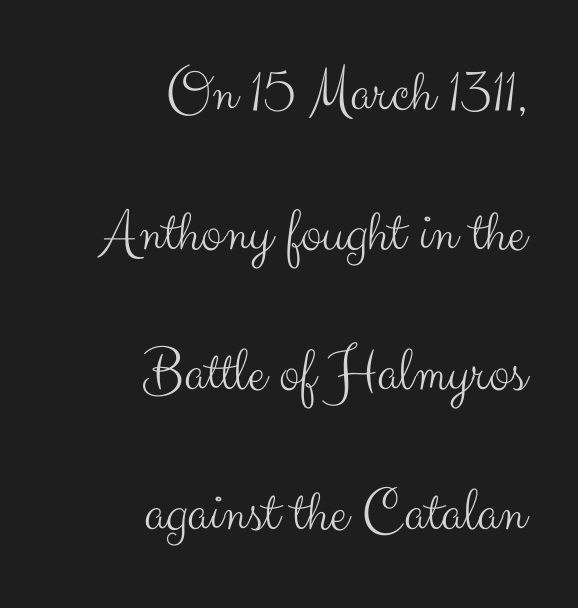
{"serif": "no", "bold": "no", "weight": "light", "width": "normal", "stroke_contrast": "medium", "x_height": "small", "monospaced": "no", "underline": "no", "align": "right", "line_spacing": "loose", "line_spacing_ratio": 2.22, "letter_spacing": "normal", "letter_spacing_em": 0.0, "glyph_px": 63}
